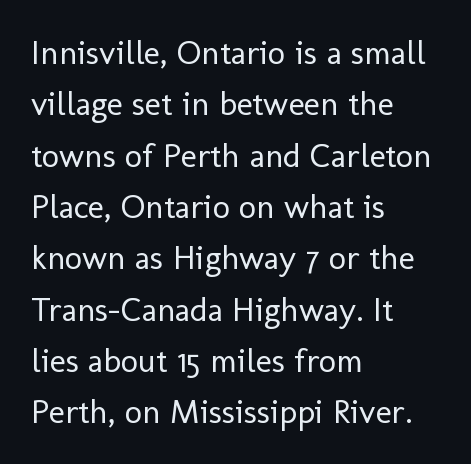
Q: Is the text bold? A: No.
Q: Is the text italic (slanted)? A: No, it is upright.
Q: Is the typeface a serif or a sans-serif typeface? A: Sans-serif.
Q: Is the text underlined? A: No.
Q: How is the paragraph aligned? A: Left-aligned.
Q: Is the spacing between letters normal or unusually wide? A: Normal.
Q: Is the spacing between lines tight, normal or loose? A: Normal.
Q: Width (condensed, normal, or wide)? A: Normal.
Q: Stroke contrast? A: Low.
Q: x-height? A: Medium.
Q: Monospaced? A: No.
